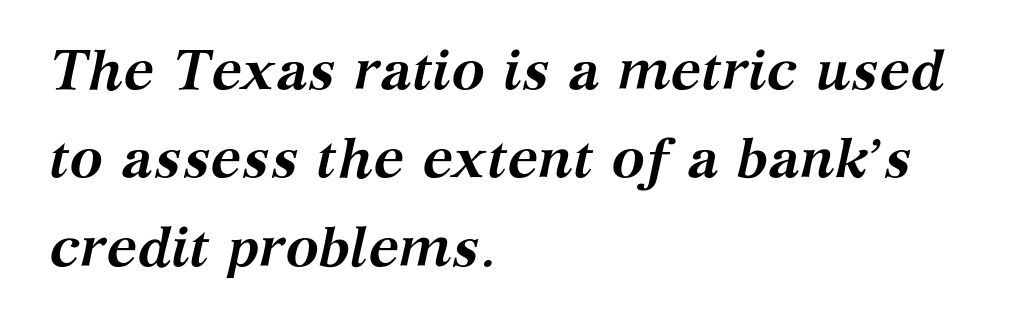
The image shows 56 px semibold serif type, italic (leaning right); set left-aligned, normal line spacing (1.58x), normal letter spacing, not underlined; medium stroke contrast and a medium x-height.
